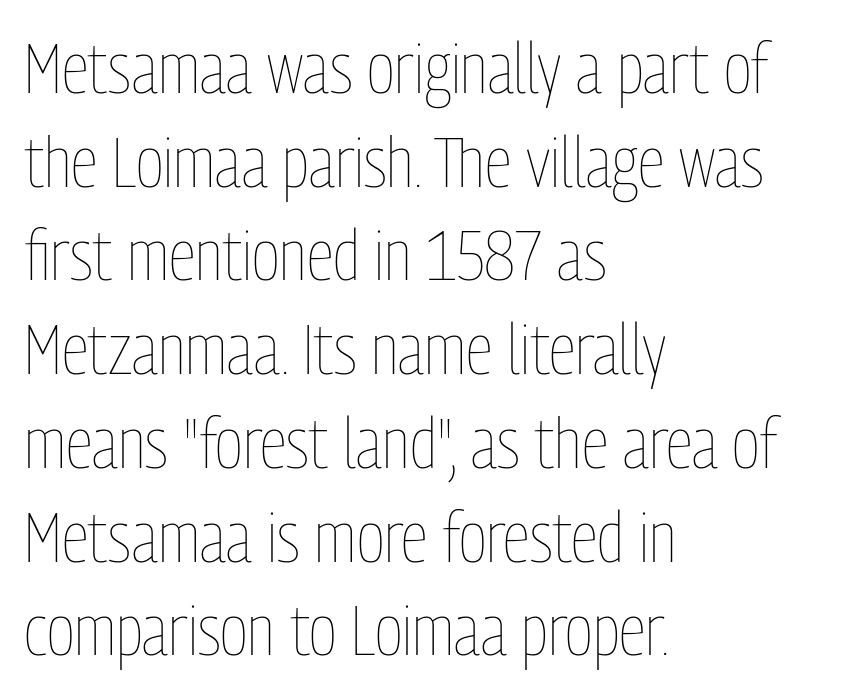
The image shows 71 px thin, condensed type, upright; set left-aligned, normal line spacing (1.32x), normal letter spacing, not underlined; low stroke contrast and a medium x-height.
